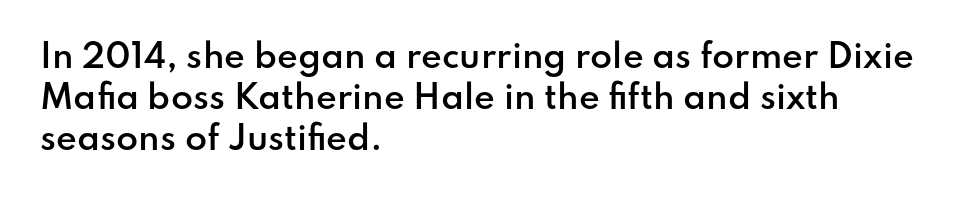
Quick note: not italic, upright. The zone under the glyphs is completely vacant. Each line starts at the same left margin while the right side varies. Letter spacing: default.
